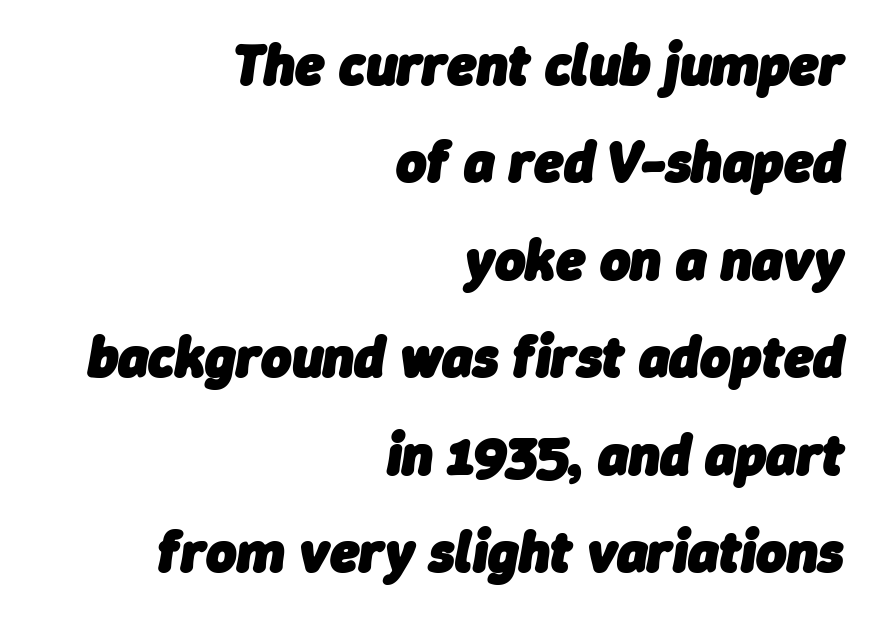
The image shows 58 px heavy type, italic (leaning right); set right-aligned, normal line spacing (1.68x), normal letter spacing, not underlined; low stroke contrast and a medium x-height.
